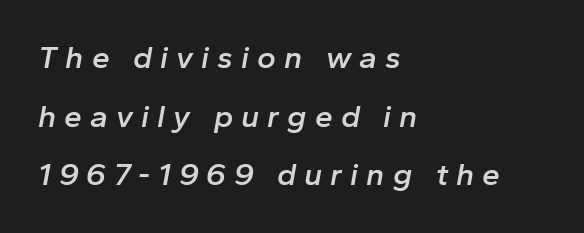
Q: Is the text bold? A: Semi-bold.
Q: Is the text italic (slanted)? A: Yes, it leans right by about 10 degrees.
Q: Is the text underlined? A: No.
Q: How is the paragraph aligned? A: Left-aligned.
Q: Is the spacing between letters normal or unusually wide? A: Unusually wide.
Q: Width (condensed, normal, or wide)? A: Normal.
Q: Stroke contrast? A: Low.
Q: x-height? A: Medium.
Q: Monospaced? A: No.
